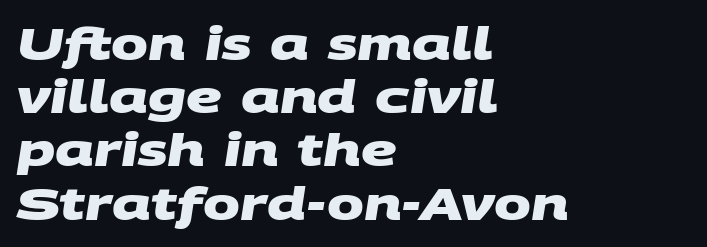
Q: Is the text bold? A: Yes.
Q: Is the typeface a serif or a sans-serif typeface? A: Sans-serif.
Q: Is the text underlined? A: No.
Q: How is the paragraph aligned? A: Left-aligned.
Q: Is the spacing between letters normal or unusually wide? A: Normal.
Q: Width (condensed, normal, or wide)? A: Wide.
Q: Stroke contrast? A: Medium.
Q: x-height? A: Large.
Q: Monospaced? A: No.
